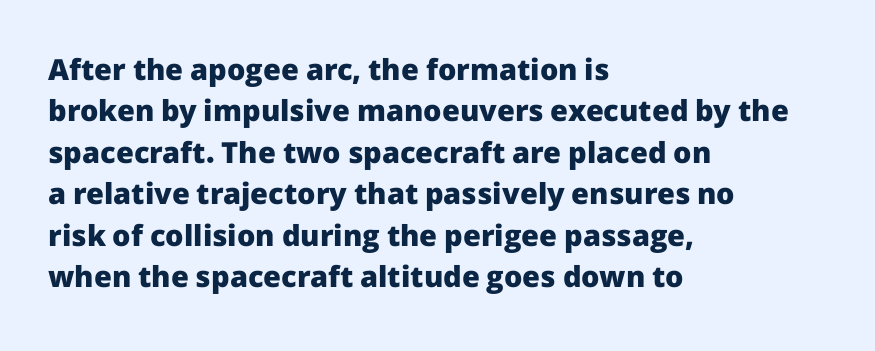
{"serif": "no", "italic": "no", "bold": "yes", "weight": "heavy", "width": "normal", "stroke_contrast": "low", "x_height": "medium", "monospaced": "no", "underline": "no", "align": "left", "line_spacing": "normal", "line_spacing_ratio": 1.43, "letter_spacing": "normal", "letter_spacing_em": 0.0, "glyph_px": 29}
